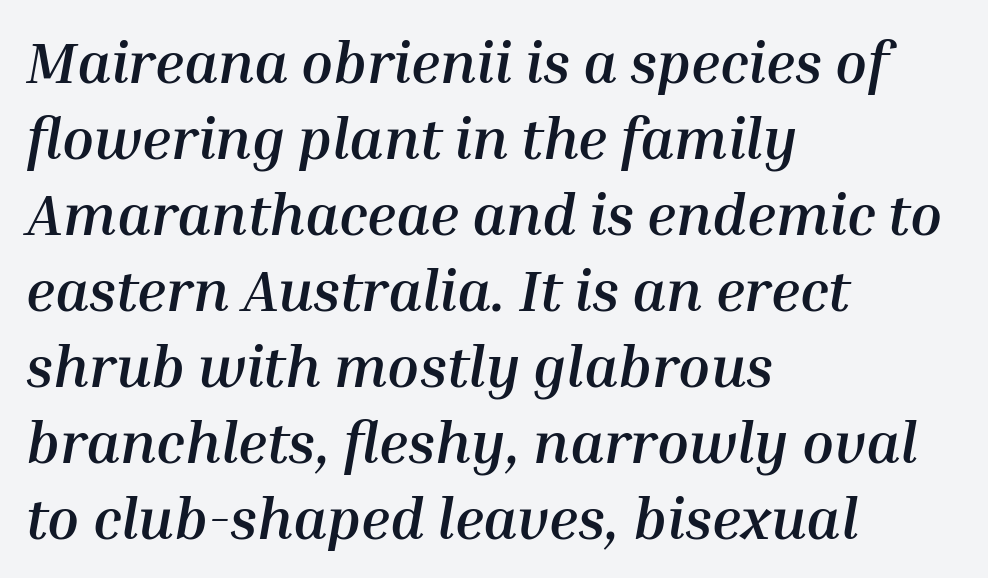
An italicized treatment has been applied to the whole sample. I'd describe the lettering as bold — thick and assertive. Compared with typical paragraphs, the rows here are spaced about the same. Is this a fixed-width face? No — the glyphs have proportional, varying widths. These lines are set flush left with a ragged right edge.
